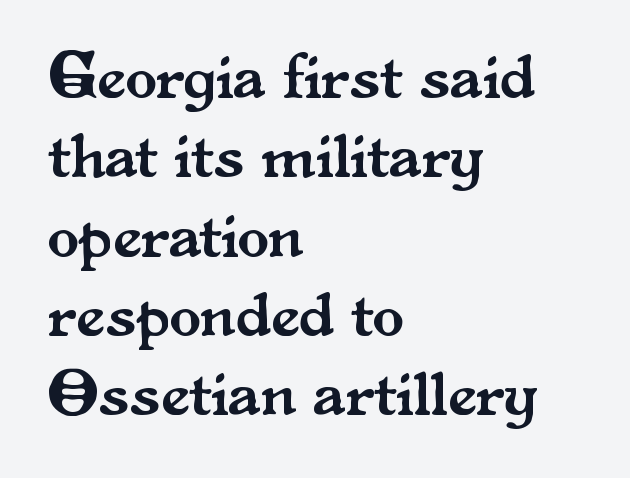
{"serif": "yes", "italic": "no", "width": "normal", "stroke_contrast": "medium", "x_height": "small", "monospaced": "no", "underline": "no", "align": "left", "line_spacing_ratio": 1.24, "letter_spacing": "normal", "letter_spacing_em": 0.0, "glyph_px": 64}
